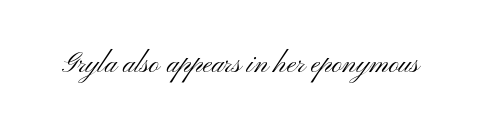
{"serif": "no", "bold": "no", "weight": "light", "width": "wide", "stroke_contrast": "medium", "x_height": "small", "monospaced": "no", "underline": "no", "letter_spacing": "normal", "letter_spacing_em": 0.0, "glyph_px": 28}
